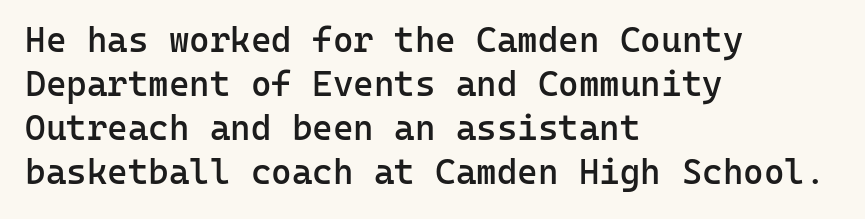
The area under the type is left untouched. In CSS terms this would be text-align: left. The rendering uses a moderate line-height, typical for paragraphs. The face used here is rendered with its standard letterfit.
